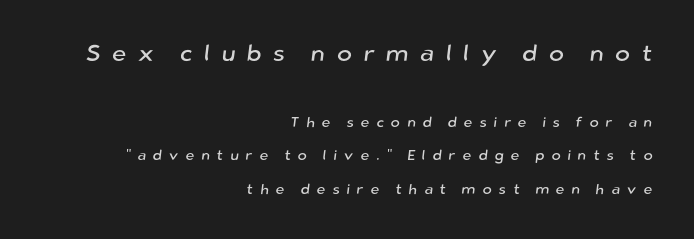
Q: Is the text underlined? A: No.
Q: How is the paragraph aligned? A: Right-aligned.
Q: Is the spacing between letters normal or unusually wide? A: Unusually wide.
Q: Is the spacing between lines tight, normal or loose? A: Loose.
Q: Which block of text is set in a larger size, the first (top) or the second (bottom)? A: The first (top) one.
